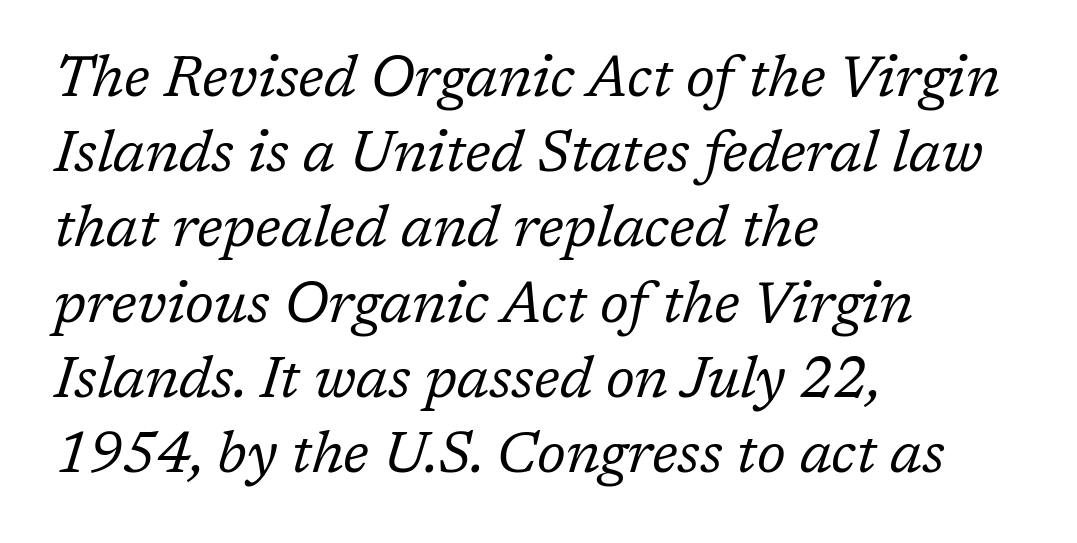
The image shows 57 px regular-weight serif type, italic (leaning right); set left-aligned, normal line spacing (1.32x), normal letter spacing, not underlined; low stroke contrast and a medium x-height.
